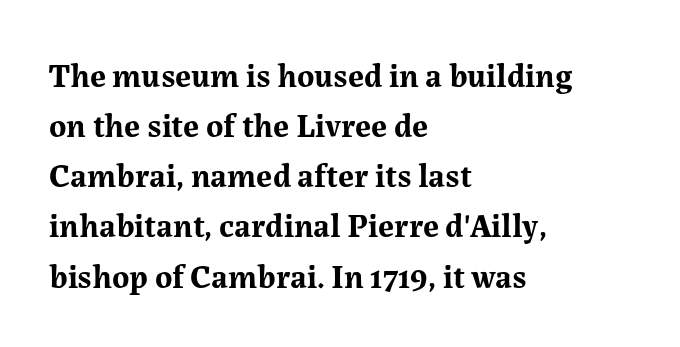
The passage shown is typed in a proportional face where columns would drift. The specimen reads as upright at a glance. This rendering uses left alignment, leaving the right contour irregular. The typeface chosen for these lines features serifs. Underlining? Definitely not there. A full-strength bold gives these letters their thick strokes.
